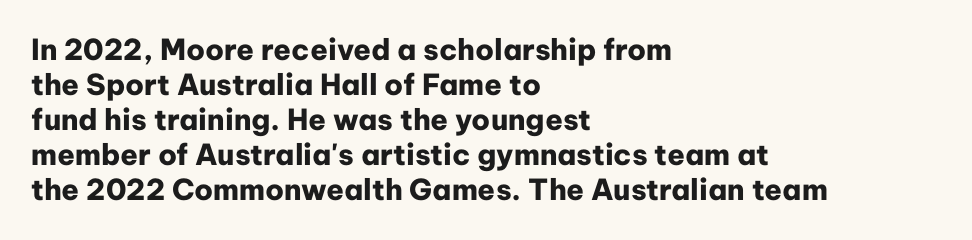
Q: Is the text bold? A: Yes.
Q: Is the text italic (slanted)? A: No, it is upright.
Q: Is the typeface a serif or a sans-serif typeface? A: Sans-serif.
Q: Is the text underlined? A: No.
Q: How is the paragraph aligned? A: Left-aligned.
Q: Is the spacing between letters normal or unusually wide? A: Normal.
Q: Width (condensed, normal, or wide)? A: Normal.
Q: Stroke contrast? A: Low.
Q: x-height? A: Medium.
Q: Monospaced? A: No.
